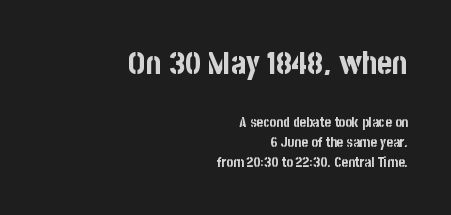
The image shows 32 px bold, condensed sans-serif type, upright; set right-aligned, normal line spacing (1.4x), normal letter spacing, not underlined; the first (top) block is 2.29x larger; low stroke contrast and a large x-height.
